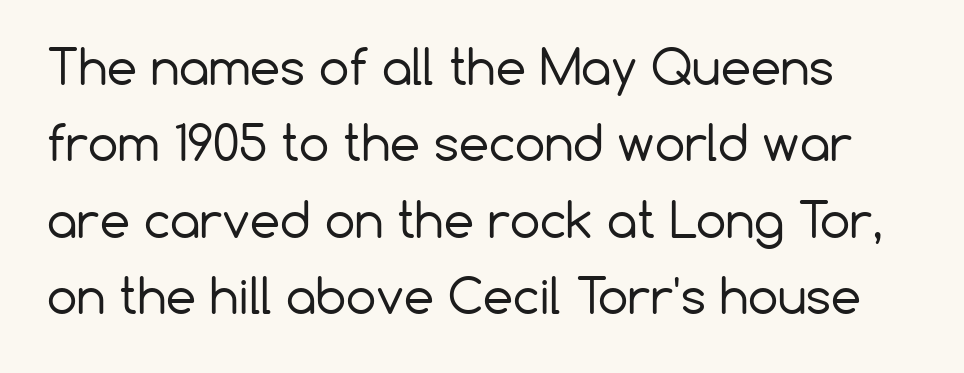
Q: Is the text bold? A: No.
Q: Is the text italic (slanted)? A: No, it is upright.
Q: Is the typeface a serif or a sans-serif typeface? A: Sans-serif.
Q: Is the text underlined? A: No.
Q: Is the spacing between letters normal or unusually wide? A: Normal.
Q: Is the spacing between lines tight, normal or loose? A: Normal.
Q: Width (condensed, normal, or wide)? A: Normal.
Q: Stroke contrast? A: Low.
Q: x-height? A: Medium.
Q: Monospaced? A: No.
